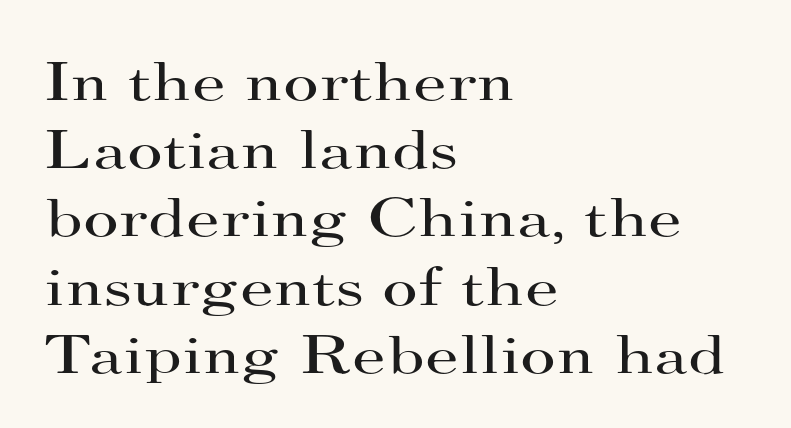
Nothing unusual about the tracking: characters are spaced as the font intends. Spacing verdict: proportional, widths tailored to each character. The typography opts for an upright posture over an oblique one. Letters have the restrained weight of plain body copy at most.
